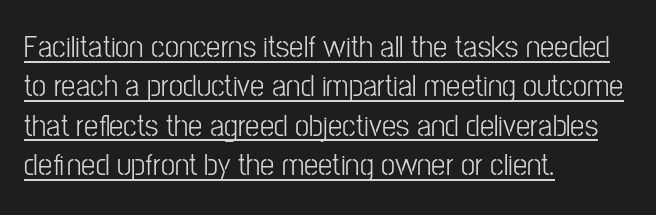
The characters are drawn with everyday or finer stroke widths. A classic flush-left, rag-right setting is used for this passage. Do the characters align in a grid? No, the font is proportional. A continuous stroke trails under the words, as in a hyperlink. Here the glyphs are tracked normally, forming tight word shapes. Quick note: not italic, upright.
